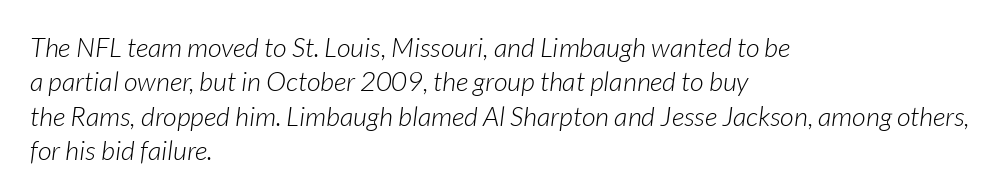
Q: Is the text bold? A: No.
Q: Is the text italic (slanted)? A: Yes, it leans right by about 7 degrees.
Q: Is the text underlined? A: No.
Q: How is the paragraph aligned? A: Left-aligned.
Q: Is the spacing between letters normal or unusually wide? A: Normal.
Q: Is the spacing between lines tight, normal or loose? A: Normal.
